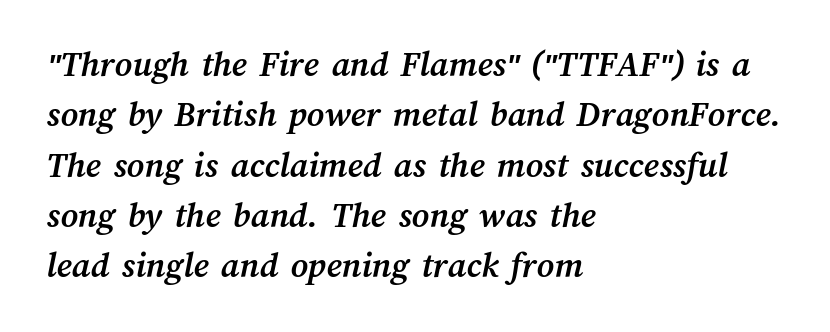
{"bold": "yes", "weight": "semibold", "width": "normal", "stroke_contrast": "medium", "x_height": "medium", "monospaced": "no", "underline": "no", "align": "left", "line_spacing": "normal", "line_spacing_ratio": 1.36, "letter_spacing": "normal", "letter_spacing_em": 0.0, "glyph_px": 37}
